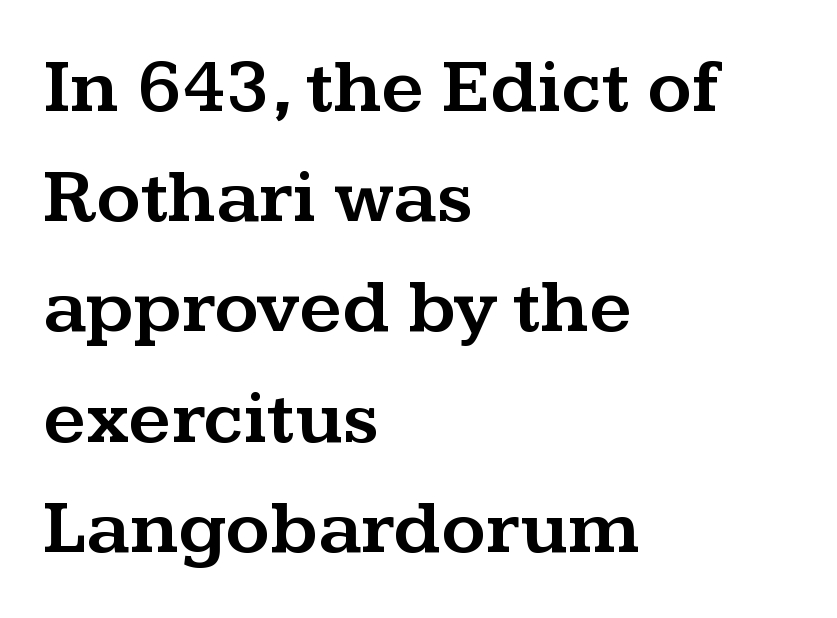
This sample has the flowing, uneven cadence of proportional lettering. Teacher's note: observe the even left margin — that is flush-left alignment. Glyph-to-glyph distance matches everyday printed text. Stroke terminals: seriffed. What's the leading like? Ordinary, nothing unusual. The typography opts for an upright posture over an oblique one.
